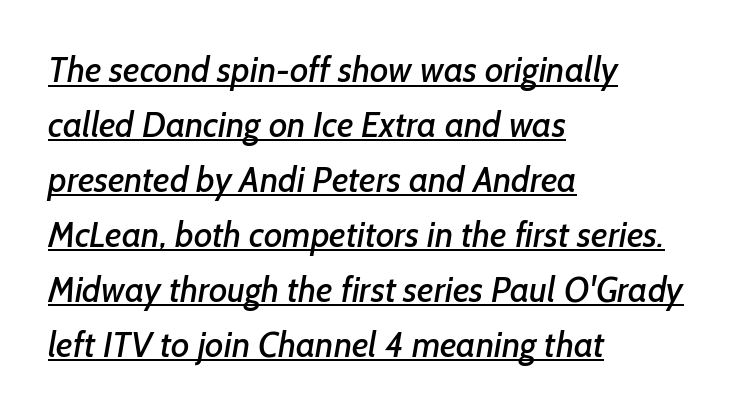
{"serif": "no", "width": "normal", "stroke_contrast": "low", "x_height": "medium", "monospaced": "no", "underline": "yes", "align": "left", "line_spacing": "normal", "line_spacing_ratio": 1.57, "letter_spacing": "normal", "letter_spacing_em": 0.0, "glyph_px": 35}
